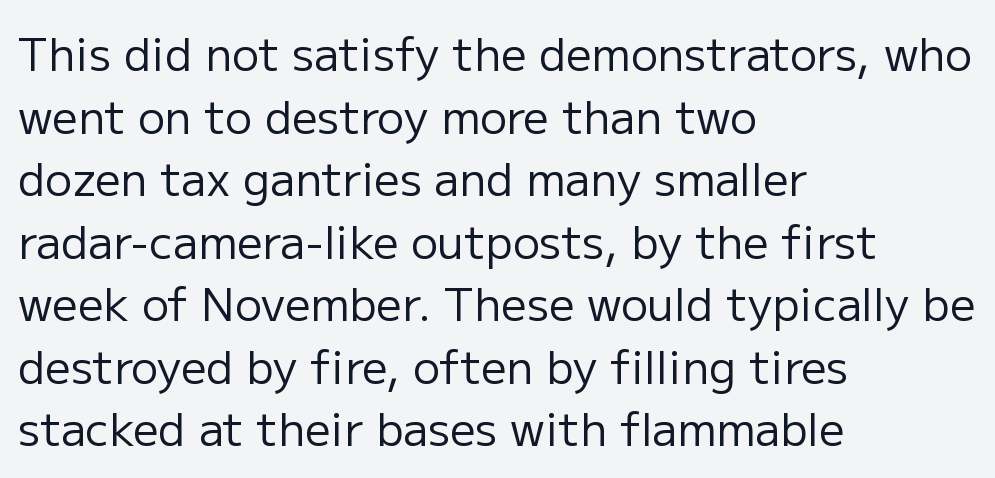
Q: Is the text bold? A: No.
Q: Is the text italic (slanted)? A: No, it is upright.
Q: Is the typeface a serif or a sans-serif typeface? A: Sans-serif.
Q: Is the text underlined? A: No.
Q: How is the paragraph aligned? A: Left-aligned.
Q: Is the spacing between letters normal or unusually wide? A: Normal.
Q: Is the spacing between lines tight, normal or loose? A: Normal.
Q: Width (condensed, normal, or wide)? A: Normal.
Q: Stroke contrast? A: Low.
Q: x-height? A: Medium.
Q: Monospaced? A: No.
